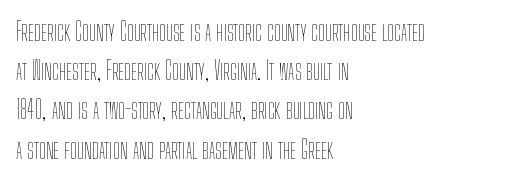
{"italic": "no", "bold": "no", "underline": "no", "align": "left", "line_spacing": "normal", "line_spacing_ratio": 1.57, "letter_spacing": "normal", "letter_spacing_em": 0.0, "glyph_px": 25}
